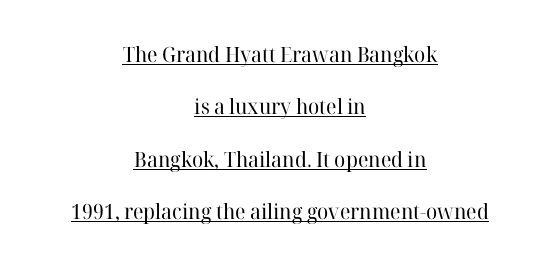
{"italic": "no", "bold": "no", "underline": "yes", "align": "center", "line_spacing": "loose", "line_spacing_ratio": 2.5, "letter_spacing": "normal", "letter_spacing_em": 0.0, "glyph_px": 21}
